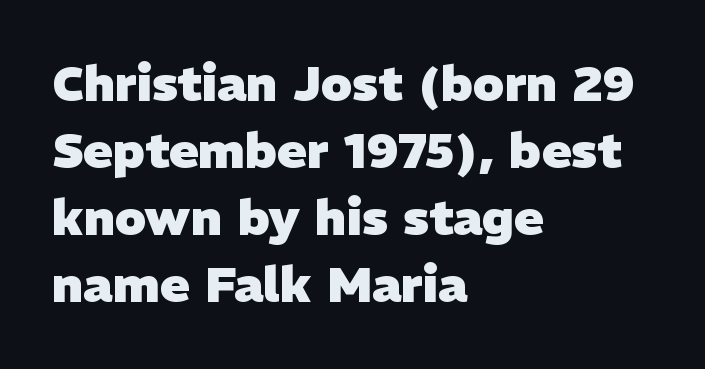
{"serif": "no", "bold": "yes", "weight": "heavy", "width": "normal", "stroke_contrast": "low", "x_height": "medium", "monospaced": "no", "underline": "no", "align": "left", "line_spacing": "normal", "line_spacing_ratio": 1.37, "letter_spacing": "normal", "letter_spacing_em": 0.0, "glyph_px": 49}
